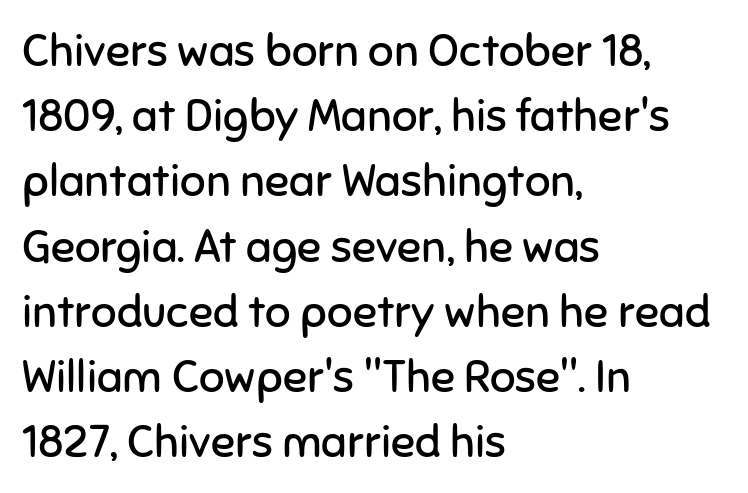
The image shows 45 px regular-weight sans-serif type, upright; set left-aligned, normal line spacing (1.45x), normal letter spacing, not underlined; low stroke contrast and a medium x-height.
